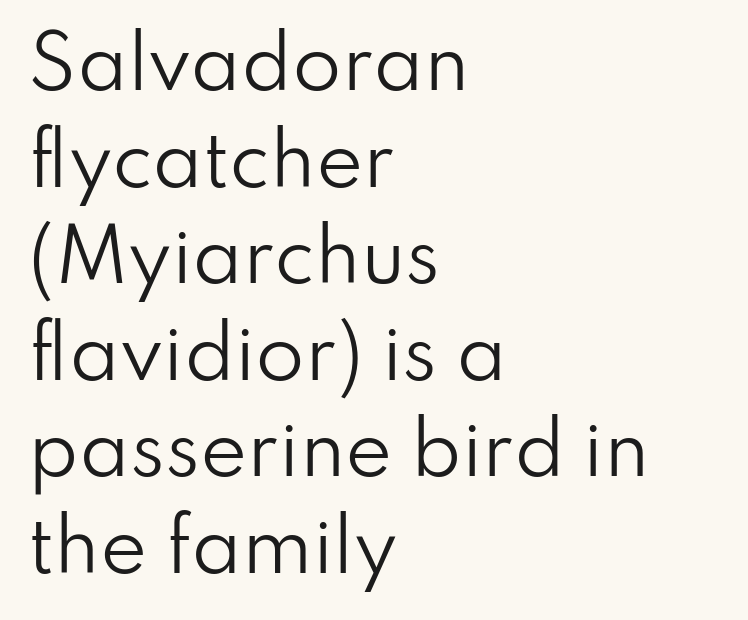
Q: Is the text bold? A: No.
Q: Is the text italic (slanted)? A: No, it is upright.
Q: Is the typeface a serif or a sans-serif typeface? A: Sans-serif.
Q: Is the text underlined? A: No.
Q: How is the paragraph aligned? A: Left-aligned.
Q: Is the spacing between letters normal or unusually wide? A: Normal.
Q: Is the spacing between lines tight, normal or loose? A: Normal.
Q: Width (condensed, normal, or wide)? A: Normal.
Q: Stroke contrast? A: Low.
Q: x-height? A: Small.
Q: Monospaced? A: No.
